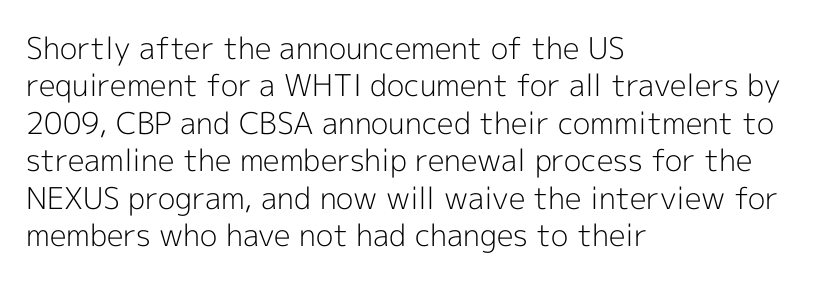
Tall strokes in this sample are plumb rather than angled. The rag falls on the right side of this text block. Each row of text sits above clean, open space. What's the leading like? Ordinary, nothing unusual. Proportional: the letters do not fall into vertical columns.
